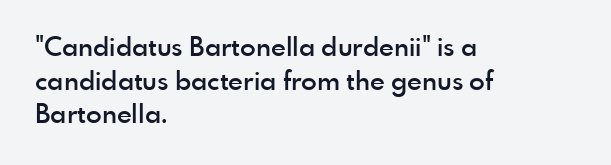
Q: Is the text bold? A: Semi-bold.
Q: Is the text italic (slanted)? A: No, it is upright.
Q: Is the text underlined? A: No.
Q: How is the paragraph aligned? A: Left-aligned.
Q: Is the spacing between letters normal or unusually wide? A: Normal.
Q: Is the spacing between lines tight, normal or loose? A: Normal.
